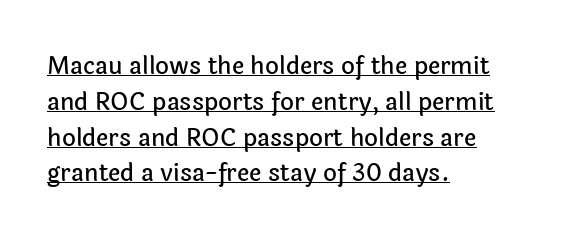
The image shows 24 px text type, upright; set left-aligned, normal line spacing (1.49x), normal letter spacing, underlined.
